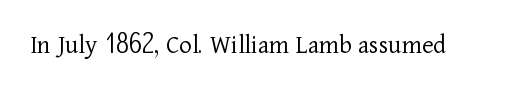
Has an underline been added? It has not. The type is set solid horizontally, with unmodified tracking. The characters are drawn with everyday or finer stroke widths. Every character sits straight up, as roman type does.
